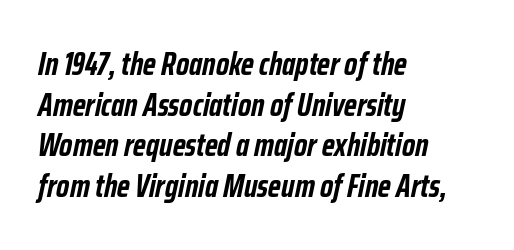
You can tell it's italic because the verticals aren't actually vertical. This rendering leaves character spacing at its baseline value. Each glyph is drawn with heavy, bold strokes. Descender tails drop into unmarked territory. The letters advance in unequal steps, a hallmark of proportional type. Honestly, the row spacing looks completely unremarkable.
